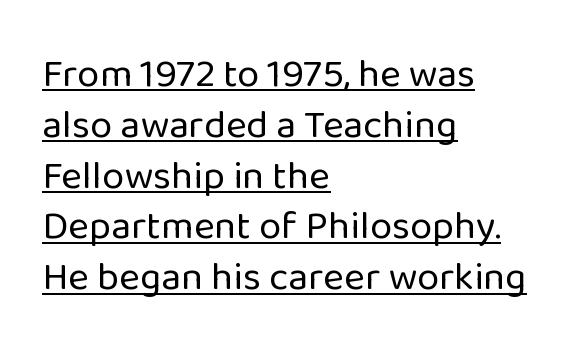
The image shows 40 px regular-weight sans-serif type, upright; set left-aligned, normal line spacing (1.27x), normal letter spacing, underlined; low stroke contrast and a medium x-height.
